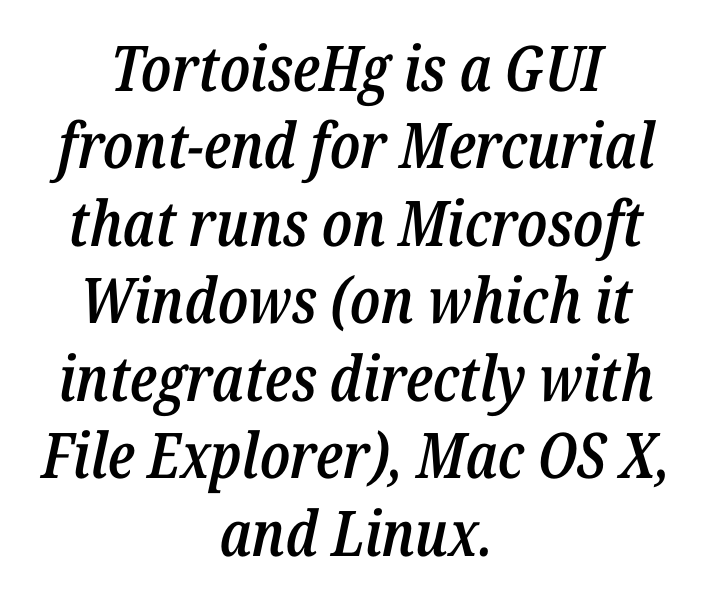
Q: Is the text bold? A: Semi-bold.
Q: Is the text italic (slanted)? A: Yes, it leans right by about 12 degrees.
Q: Is the text underlined? A: No.
Q: How is the paragraph aligned? A: Centered.
Q: Is the spacing between letters normal or unusually wide? A: Normal.
Q: Width (condensed, normal, or wide)? A: Condensed.
Q: Stroke contrast? A: Low.
Q: x-height? A: Medium.
Q: Monospaced? A: No.
